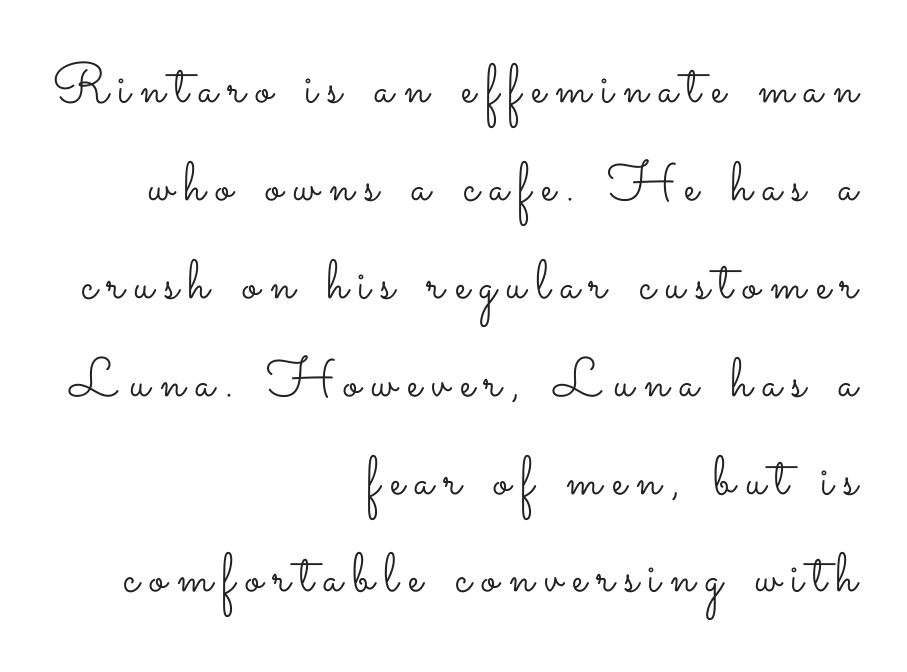
The image shows 55 px light, wide type; set right-aligned, line spacing 1.78x, not underlined; low stroke contrast and a small x-height.
